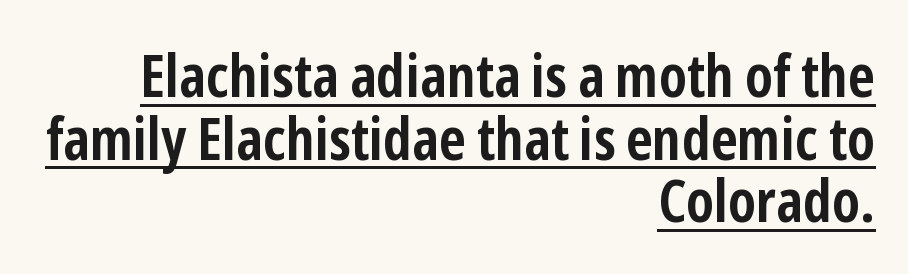
The image shows 59 px semibold, condensed sans-serif type, upright; set right-aligned, tight line spacing (1.06x), normal letter spacing, underlined; low stroke contrast and a medium x-height.
